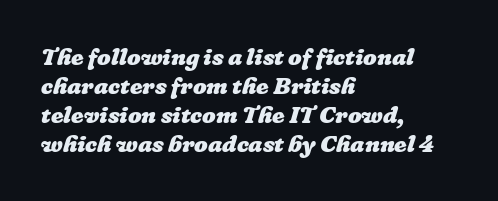
The image shows 24 px bold type; set left-aligned, line spacing 1.21x, normal letter spacing, not underlined.
